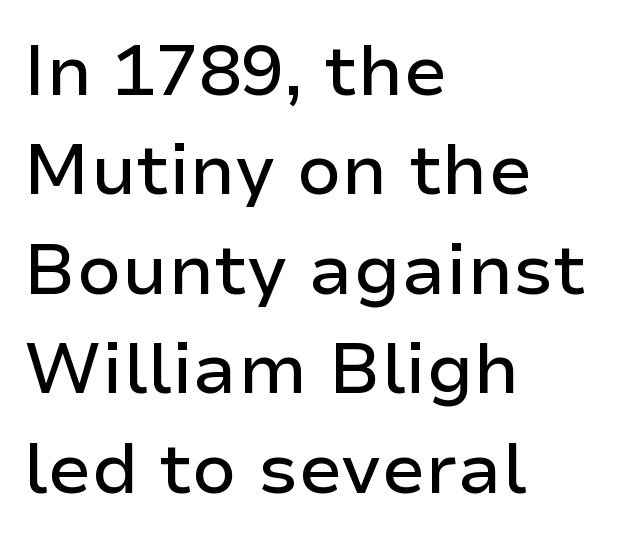
Q: Is the text italic (slanted)? A: No, it is upright.
Q: Is the typeface a serif or a sans-serif typeface? A: Sans-serif.
Q: Is the text underlined? A: No.
Q: How is the paragraph aligned? A: Left-aligned.
Q: Is the spacing between letters normal or unusually wide? A: Normal.
Q: Is the spacing between lines tight, normal or loose? A: Normal.
Q: Width (condensed, normal, or wide)? A: Normal.
Q: Stroke contrast? A: Low.
Q: x-height? A: Medium.
Q: Monospaced? A: No.
